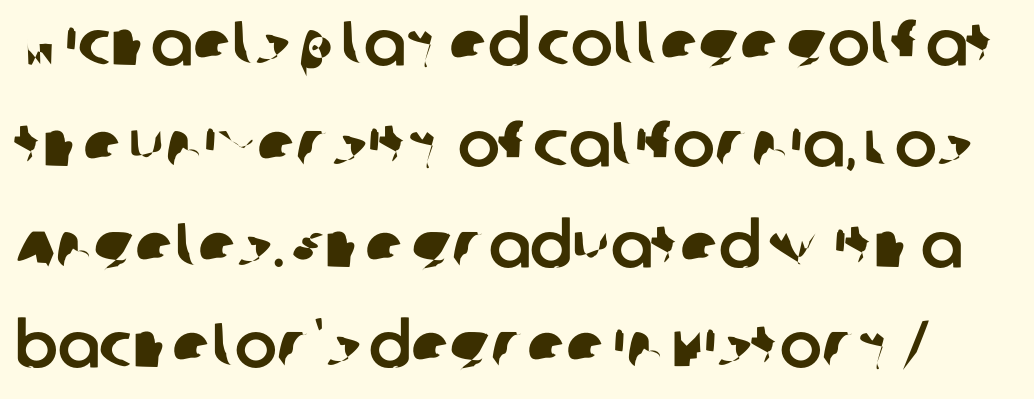
The image shows 63 px sans-serif type; set normal line spacing (1.6x), normal letter spacing, not underlined; low stroke contrast and a large x-height.
